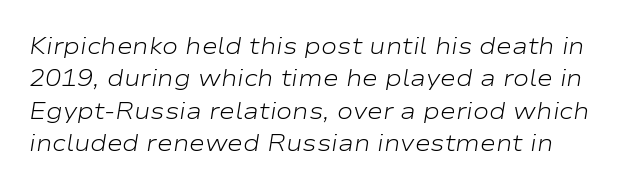
{"italic": "yes", "lean": "right", "slant_degrees": 9, "bold": "no", "underline": "no", "line_spacing": "normal", "line_spacing_ratio": 1.35, "letter_spacing": "normal", "letter_spacing_em": 0.0, "glyph_px": 24}
